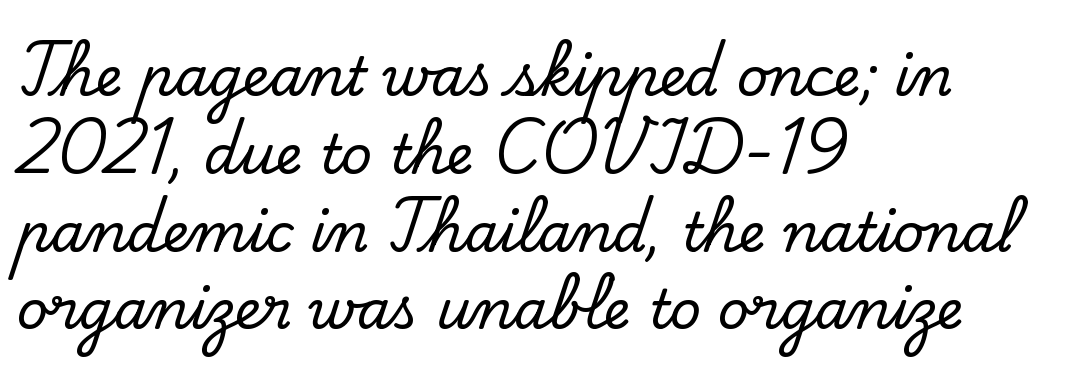
Q: Is the text italic (slanted)? A: Yes.
Q: Is the typeface a serif or a sans-serif typeface? A: Serif.
Q: Is the text underlined? A: No.
Q: How is the paragraph aligned? A: Left-aligned.
Q: Is the spacing between letters normal or unusually wide? A: Normal.
Q: Is the spacing between lines tight, normal or loose? A: Normal.
Q: Width (condensed, normal, or wide)? A: Normal.
Q: Stroke contrast? A: Low.
Q: x-height? A: Small.
Q: Monospaced? A: No.
